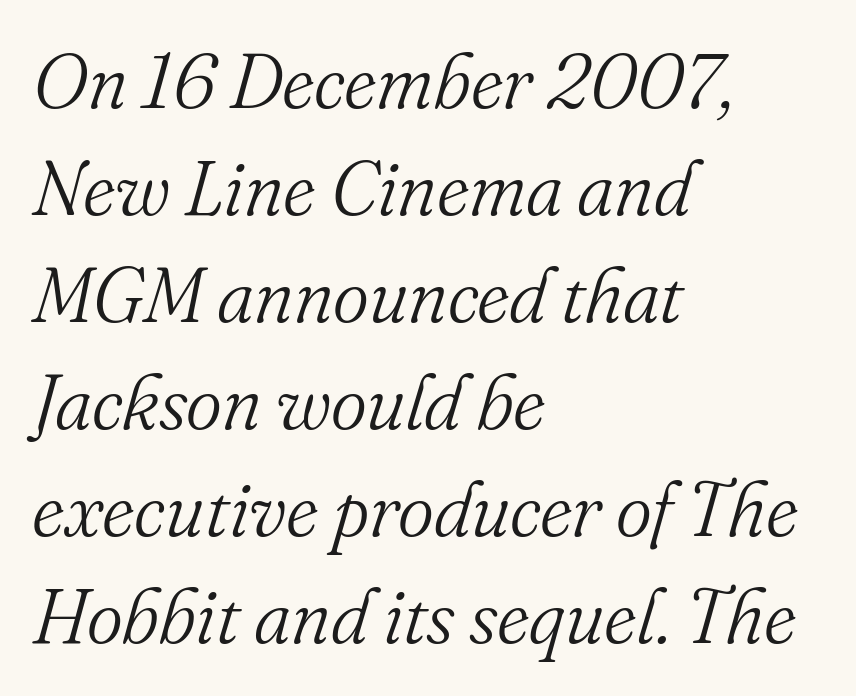
Q: Is the text bold? A: No.
Q: Is the text italic (slanted)? A: Yes, it leans right by about 16 degrees.
Q: Is the typeface a serif or a sans-serif typeface? A: Serif.
Q: Is the text underlined? A: No.
Q: How is the paragraph aligned? A: Left-aligned.
Q: Is the spacing between letters normal or unusually wide? A: Normal.
Q: Is the spacing between lines tight, normal or loose? A: Normal.
Q: Width (condensed, normal, or wide)? A: Normal.
Q: Stroke contrast? A: Medium.
Q: x-height? A: Small.
Q: Monospaced? A: No.
